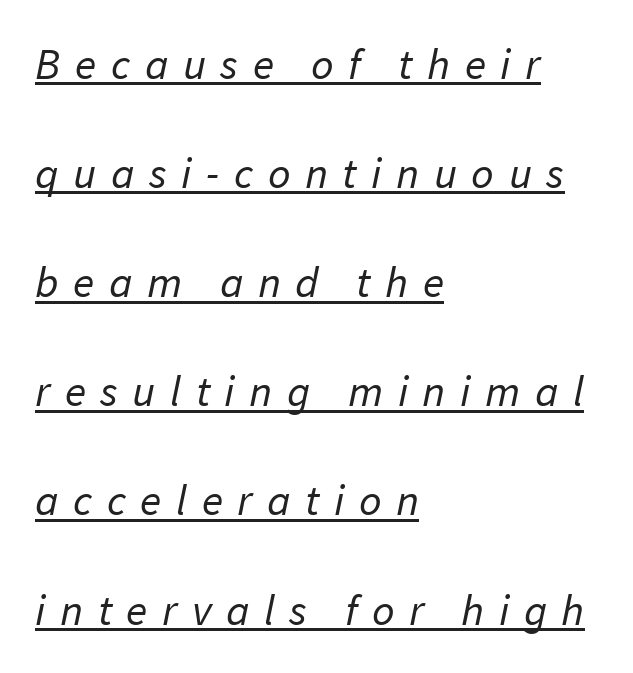
{"serif": "no", "bold": "no", "weight": "regular", "width": "normal", "stroke_contrast": "low", "x_height": "medium", "monospaced": "no", "underline": "yes", "align": "left", "line_spacing": "loose", "line_spacing_ratio": 2.48, "letter_spacing": "wide", "letter_spacing_em": 0.33, "glyph_px": 44}
